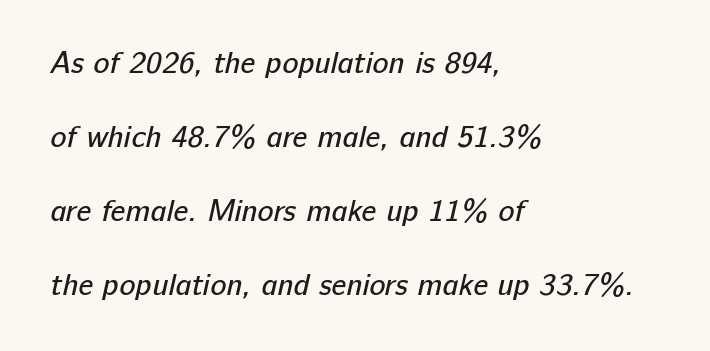
The image shows 30 px regular-weight sans-serif type; set left-aligned, loose line spacing (2.47x), normal letter spacing, not underlined; low stroke contrast and a medium x-height.
